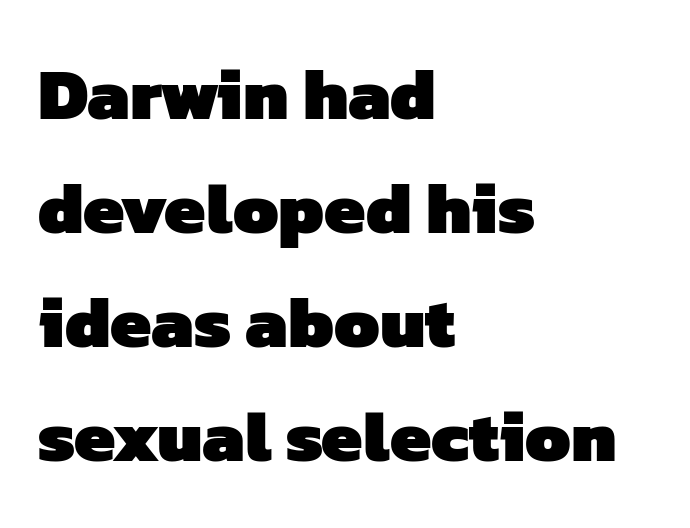
{"serif": "no", "bold": "yes", "weight": "heavy", "width": "normal", "stroke_contrast": "low", "x_height": "medium", "monospaced": "no", "underline": "no", "align": "left", "line_spacing": "normal", "line_spacing_ratio": 1.56, "letter_spacing": "normal", "letter_spacing_em": 0.0, "glyph_px": 73}
